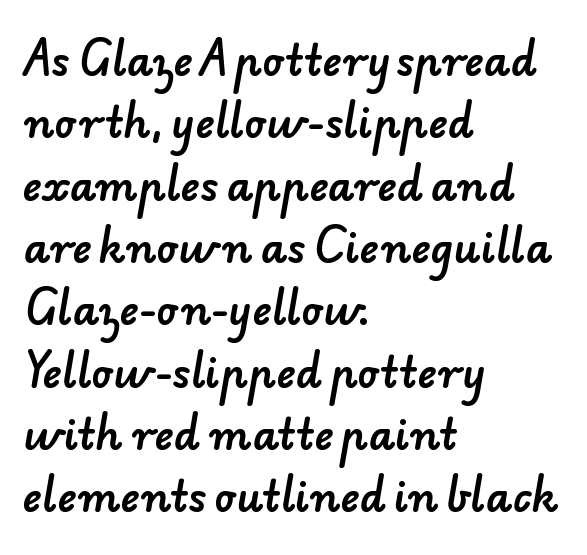
The image shows 41 px sans-serif type; set left-aligned, normal line spacing (1.52x), normal letter spacing, not underlined; low stroke contrast and a small x-height.
